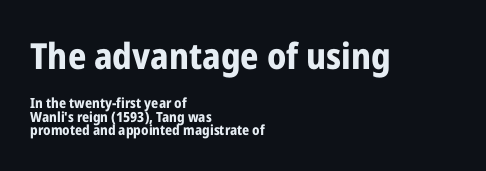
{"serif": "no", "italic": "no", "bold": "yes", "weight": "bold", "width": "condensed", "stroke_contrast": "low", "x_height": "medium", "monospaced": "no", "underline": "no", "align": "left", "line_spacing": "tight", "line_spacing_ratio": 0.96, "letter_spacing": "normal", "letter_spacing_em": 0.0, "larger_block": "first", "size_ratio": 2.57, "glyph_px": 36}
